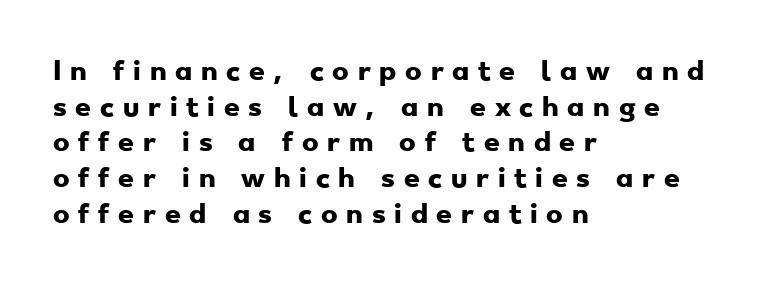
Students, observe: this is what conventionally led text looks like. The passage shown is not underscored anywhere. Is the type bold? Yes — the strokes are clearly thick and heavy. Which margin do the lines hug? The left one — the right edge is uneven. Someone cranked the tracking dial way up on this one.
